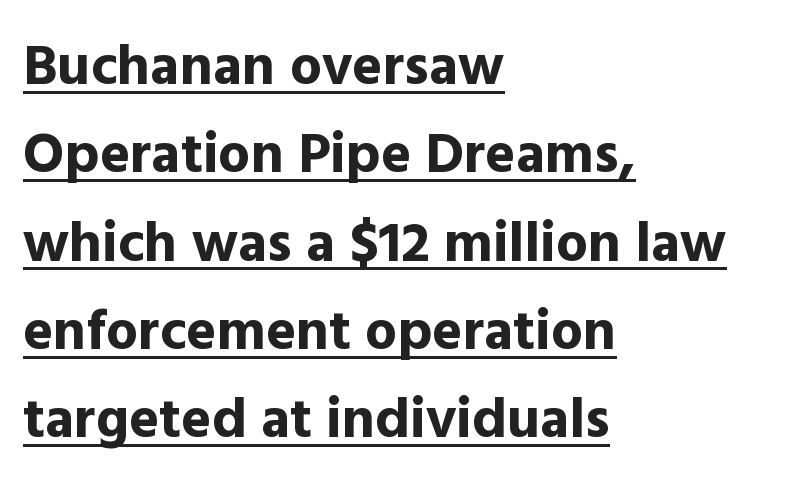
{"serif": "no", "italic": "no", "bold": "yes", "weight": "bold", "width": "normal", "x_height": "medium", "monospaced": "no", "underline": "yes", "align": "left", "line_spacing": "normal", "line_spacing_ratio": 1.55, "letter_spacing": "normal", "letter_spacing_em": 0.0, "glyph_px": 57}
